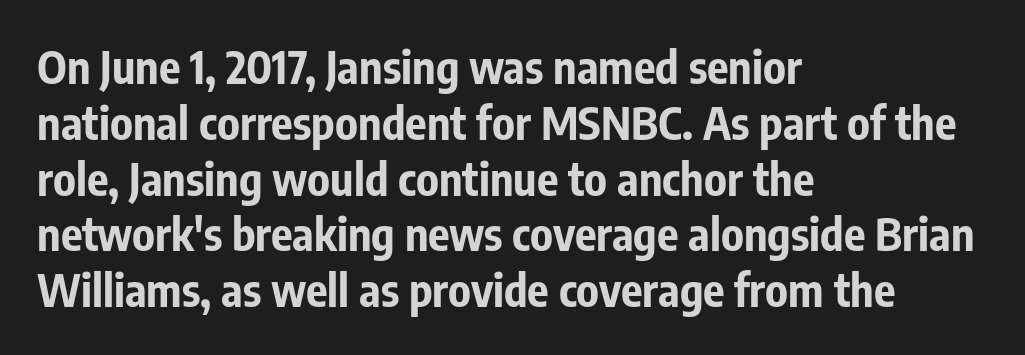
{"serif": "no", "italic": "no", "bold": "yes", "weight": "bold", "width": "condensed", "stroke_contrast": "low", "x_height": "medium", "monospaced": "no", "underline": "no", "align": "left", "line_spacing_ratio": 1.24, "letter_spacing": "normal", "letter_spacing_em": 0.0, "glyph_px": 45}
